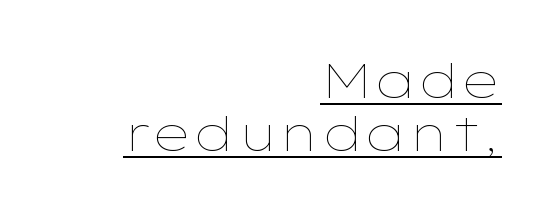
If you measured baseline to baseline, you'd find a short distance. The text block is weighted toward the right margin, trailing off unevenly leftward. This is not heavy type; no bold has been used. Italic? Not at all — the glyphs are vertical. Note the varied advance widths — an 'i' is clearly narrower than an 'm'.
